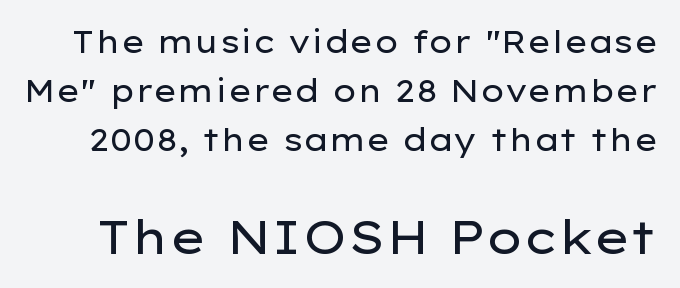
Q: Is the text bold? A: No.
Q: Is the text italic (slanted)? A: No, it is upright.
Q: Is the typeface a serif or a sans-serif typeface? A: Sans-serif.
Q: Is the text underlined? A: No.
Q: Is the spacing between letters normal or unusually wide? A: Normal.
Q: Is the spacing between lines tight, normal or loose? A: Normal.
Q: Which block of text is set in a larger size, the first (top) or the second (bottom)? A: The second (bottom) one.
Q: Width (condensed, normal, or wide)? A: Wide.
Q: Stroke contrast? A: Low.
Q: x-height? A: Medium.
Q: Monospaced? A: No.
